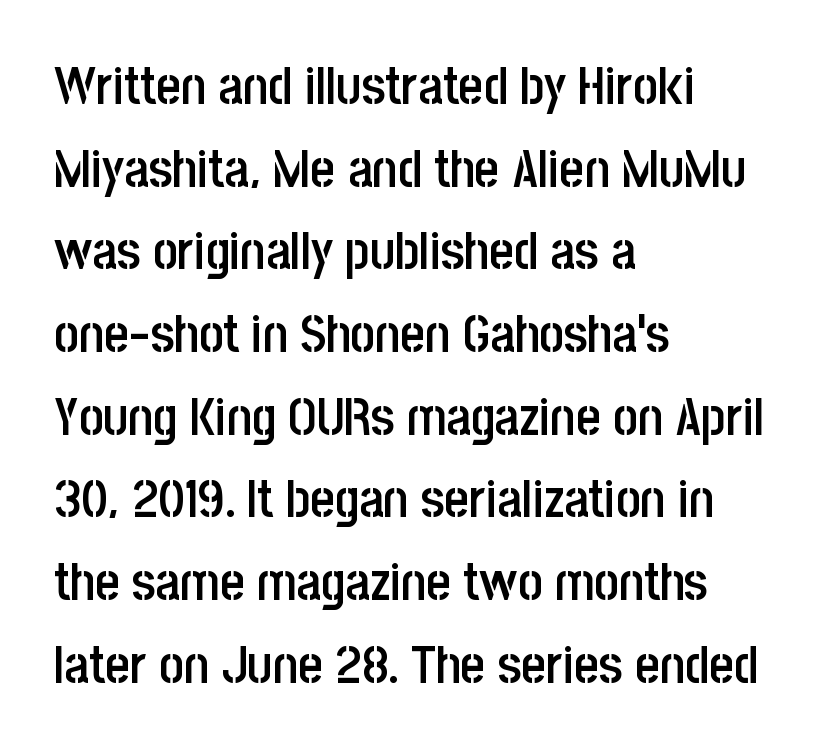
{"serif": "no", "italic": "no", "bold": "semi", "weight": "semibold", "width": "condensed", "stroke_contrast": "low", "x_height": "large", "monospaced": "no", "underline": "no", "align": "left", "line_spacing": "normal", "line_spacing_ratio": 1.56, "letter_spacing": "normal", "letter_spacing_em": 0.0, "glyph_px": 53}
